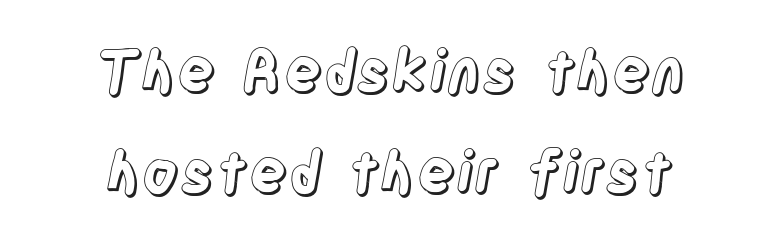
The image shows 58 px condensed type; set line spacing 1.74x, normal letter spacing, not underlined; a large x-height.
